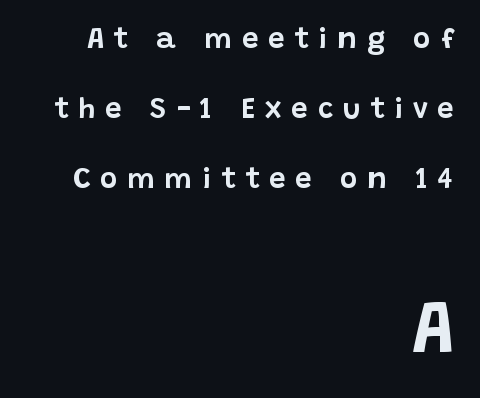
{"serif": "no", "italic": "no", "width": "normal", "stroke_contrast": "low", "x_height": "large", "monospaced": "no", "underline": "no", "align": "right", "line_spacing": "loose", "line_spacing_ratio": 2.34, "letter_spacing": "wide", "letter_spacing_em": 0.32, "larger_block": "second", "size_ratio": 2.5, "glyph_px": 75}
